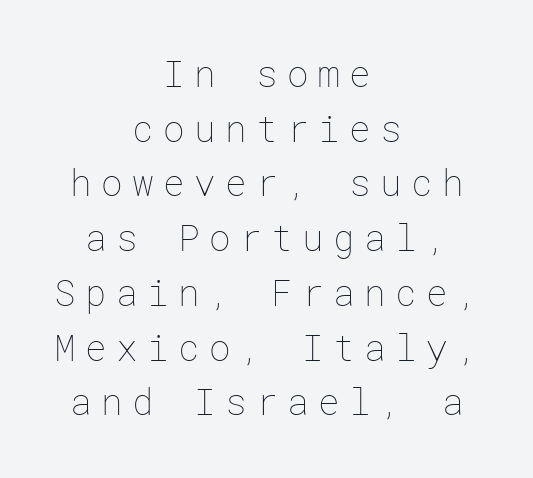
{"italic": "no", "bold": "no", "weight": "thin", "width": "normal", "stroke_contrast": "low", "x_height": "medium", "underline": "no", "align": "center", "line_spacing": "normal", "line_spacing_ratio": 1.52, "letter_spacing": "wide", "letter_spacing_em": 0.26, "glyph_px": 36}
